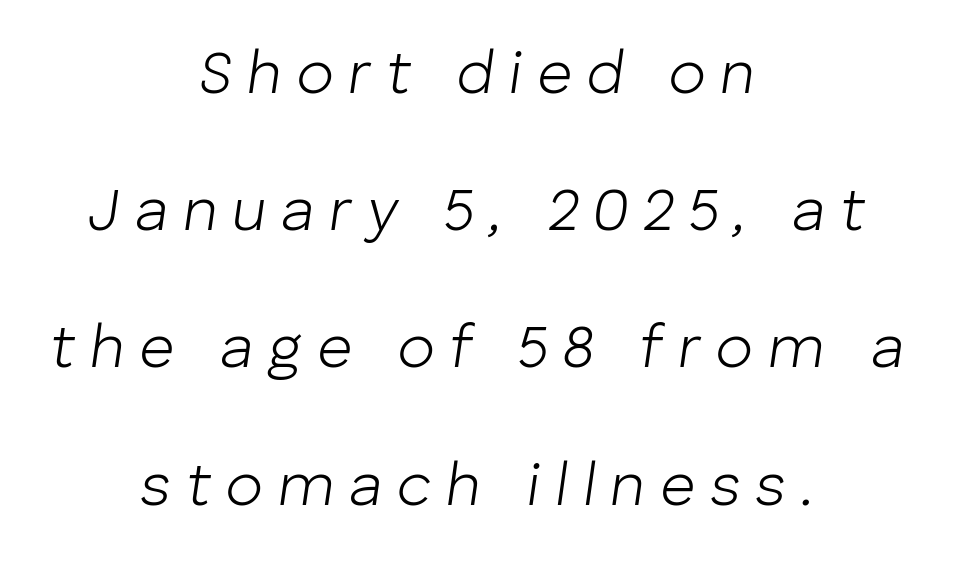
Q: Is the text bold? A: No.
Q: Is the text italic (slanted)? A: Yes, it leans right by about 8 degrees.
Q: Is the text underlined? A: No.
Q: How is the paragraph aligned? A: Centered.
Q: Is the spacing between letters normal or unusually wide? A: Unusually wide.
Q: Is the spacing between lines tight, normal or loose? A: Loose.
Q: Width (condensed, normal, or wide)? A: Normal.
Q: Stroke contrast? A: Low.
Q: x-height? A: Medium.
Q: Monospaced? A: No.
